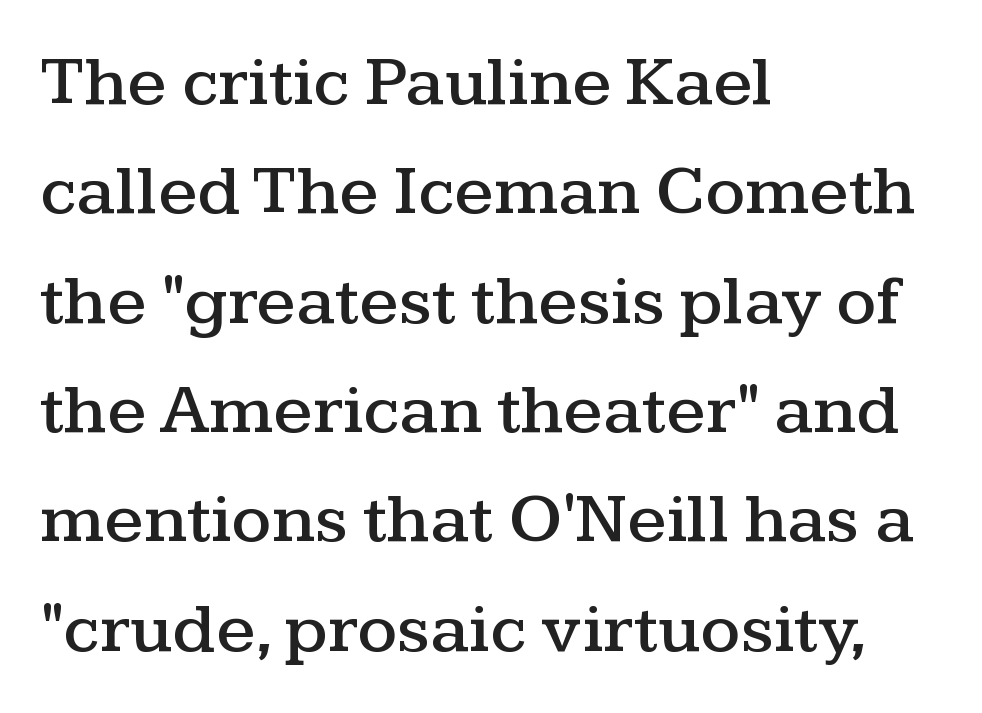
{"serif": "yes", "italic": "no", "width": "wide", "stroke_contrast": "medium", "x_height": "medium", "monospaced": "no", "underline": "no", "align": "left", "line_spacing": "normal", "line_spacing_ratio": 1.54, "letter_spacing": "normal", "letter_spacing_em": 0.0, "glyph_px": 71}
